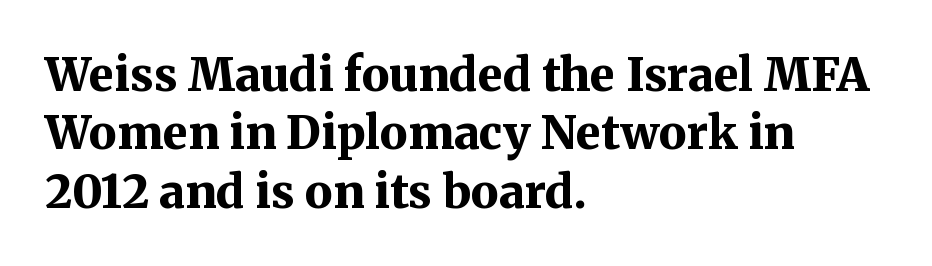
{"serif": "yes", "italic": "no", "bold": "yes", "weight": "bold", "width": "normal", "stroke_contrast": "medium", "x_height": "medium", "monospaced": "no", "underline": "no", "align": "left", "line_spacing": "normal", "line_spacing_ratio": 1.27, "letter_spacing": "normal", "letter_spacing_em": 0.0, "glyph_px": 46}
